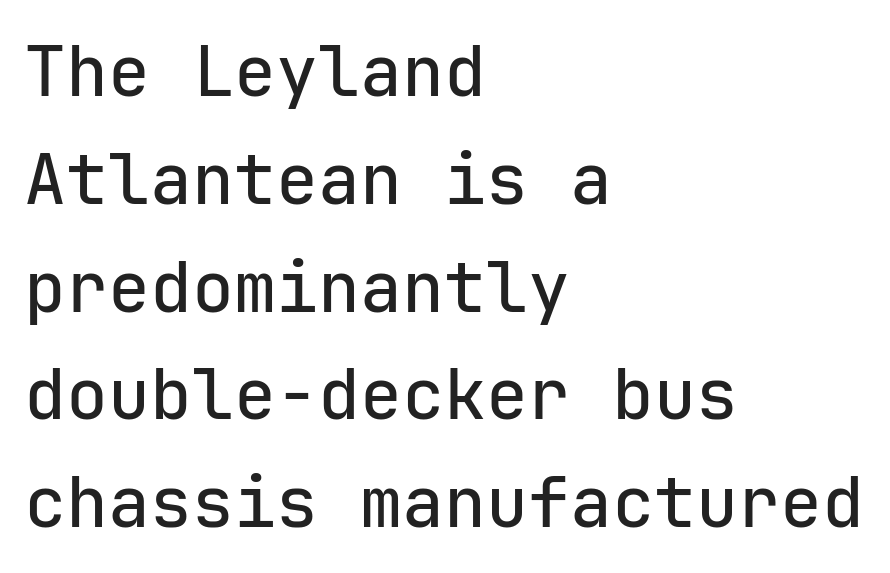
Q: Is the text italic (slanted)? A: No, it is upright.
Q: Is the typeface a serif or a sans-serif typeface? A: Sans-serif.
Q: Is the text underlined? A: No.
Q: How is the paragraph aligned? A: Left-aligned.
Q: Is the spacing between letters normal or unusually wide? A: Normal.
Q: Is the spacing between lines tight, normal or loose? A: Normal.
Q: Width (condensed, normal, or wide)? A: Normal.
Q: Stroke contrast? A: Low.
Q: x-height? A: Medium.
Q: Monospaced? A: Yes.
